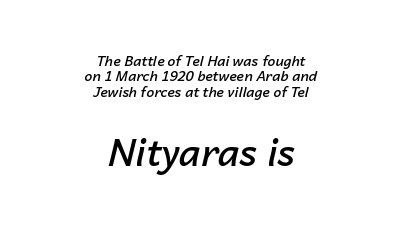
The image shows 37 px semibold type, italic (leaning right); set centered, tight line spacing (1.1x), normal letter spacing, not underlined; the second (bottom) block is 2.64x larger; low stroke contrast and a medium x-height.
